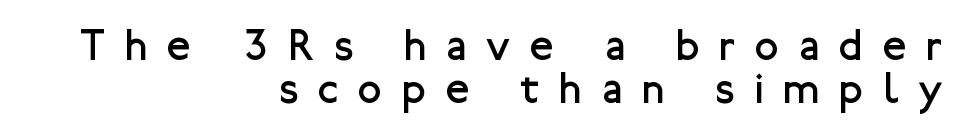
The image shows 43 px regular-weight sans-serif type, upright; set right-aligned, tight line spacing (1.01x), unusually wide letter spacing (+0.47 em), not underlined; low stroke contrast and a medium x-height.
